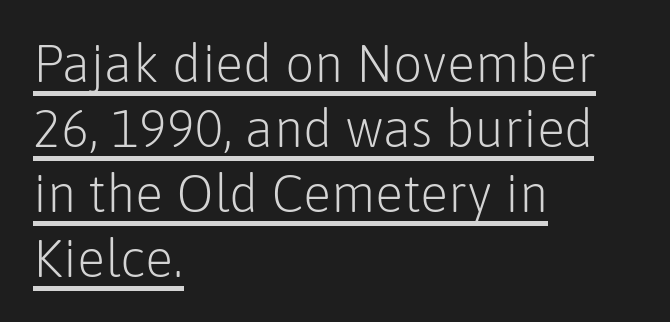
The image shows 52 px light sans-serif type, upright; set left-aligned, normal line spacing (1.25x), normal letter spacing, underlined; low stroke contrast and a medium x-height.
